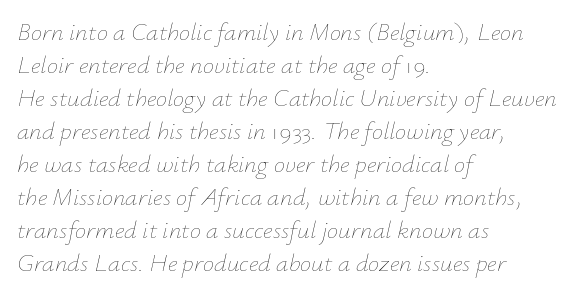
Line beginnings align vertically; line endings do not. Nobody touched the tracking dial on this one. Quick note: italic. Decoration check: the copy has no underline. A light-to-regular cut is what we see here. The rows are spaced the way most documents space them.
